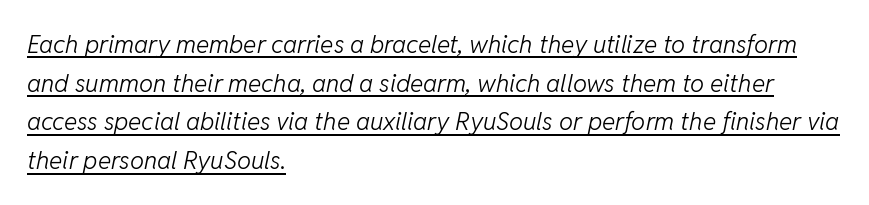
{"italic": "yes", "lean": "right", "slant_degrees": 11, "bold": "no", "underline": "yes", "align": "left", "line_spacing": "normal", "line_spacing_ratio": 1.55, "letter_spacing": "normal", "letter_spacing_em": 0.0, "glyph_px": 25}
